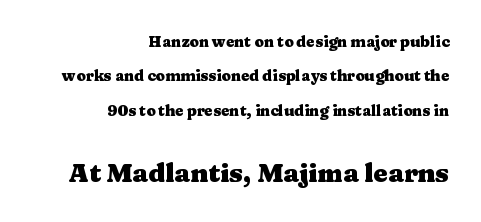
Q: Is the text bold? A: Yes.
Q: Is the text italic (slanted)? A: No, it is upright.
Q: Is the text underlined? A: No.
Q: How is the paragraph aligned? A: Right-aligned.
Q: Is the spacing between letters normal or unusually wide? A: Normal.
Q: Is the spacing between lines tight, normal or loose? A: Loose.
Q: Which block of text is set in a larger size, the first (top) or the second (bottom)? A: The second (bottom) one.
